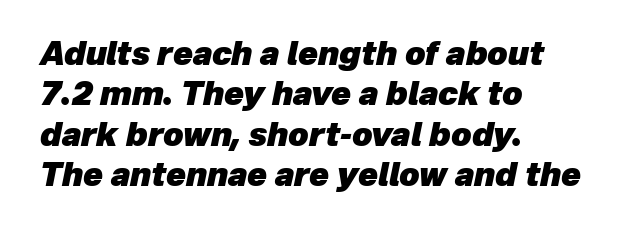
The image shows 32 px heavy type, italic (leaning right); set left-aligned, normal line spacing (1.26x), normal letter spacing, not underlined; low stroke contrast and a medium x-height.
